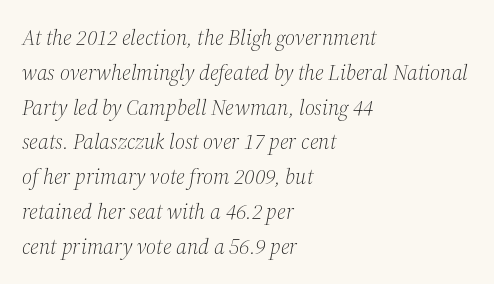
The image shows 22 px text type, italic (leaning right); set left-aligned, normal line spacing (1.58x), normal letter spacing, not underlined.
